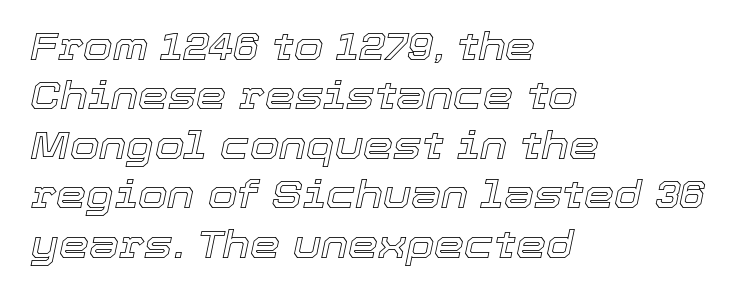
{"italic": "yes", "lean": "right", "slant_degrees": 12, "width": "normal", "x_height": "medium", "monospaced": "no", "underline": "no", "align": "left", "line_spacing": "normal", "line_spacing_ratio": 1.3, "letter_spacing": "normal", "letter_spacing_em": 0.0, "glyph_px": 38}
